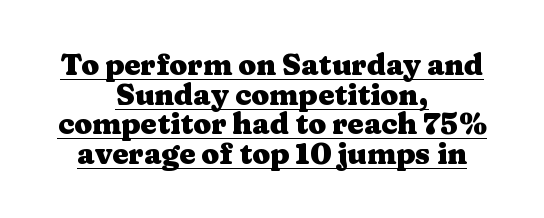
Leftover space on each line is divided equally before and after the words. Here the designer chose a conventional face with non-uniform glyph widths. The glyphs have the mass of a bold cut. Caption: standard tracking, unaltered.
